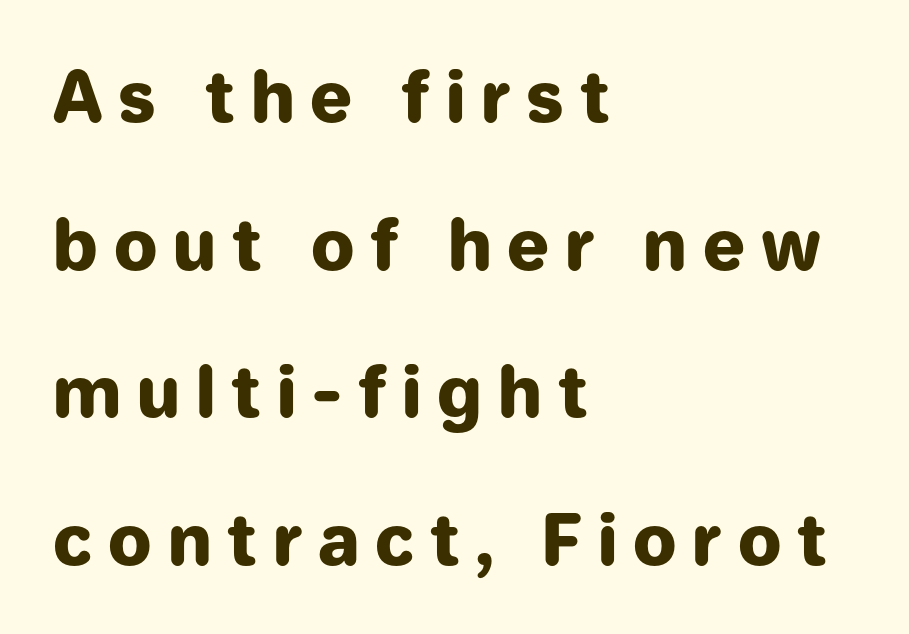
Q: Is the text bold? A: Yes.
Q: Is the text italic (slanted)? A: No, it is upright.
Q: Is the typeface a serif or a sans-serif typeface? A: Sans-serif.
Q: Is the text underlined? A: No.
Q: How is the paragraph aligned? A: Left-aligned.
Q: Is the spacing between letters normal or unusually wide? A: Unusually wide.
Q: Is the spacing between lines tight, normal or loose? A: Loose.
Q: Width (condensed, normal, or wide)? A: Normal.
Q: Stroke contrast? A: Low.
Q: x-height? A: Medium.
Q: Monospaced? A: No.
